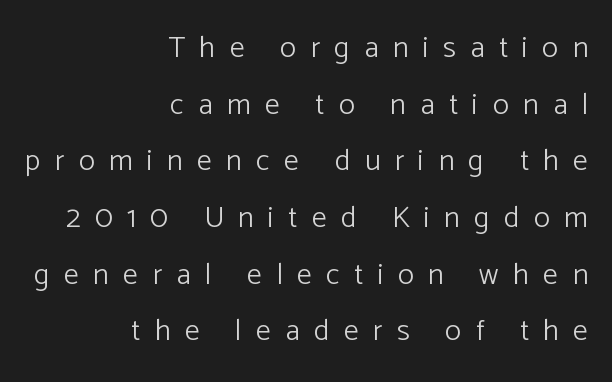
Heft: none added — not bold. A student would call this right alignment; a typographer would say flush right, rag left. The face used here is rendered with a markedly widened letterfit. This sample has the flowing, uneven cadence of proportional lettering.
